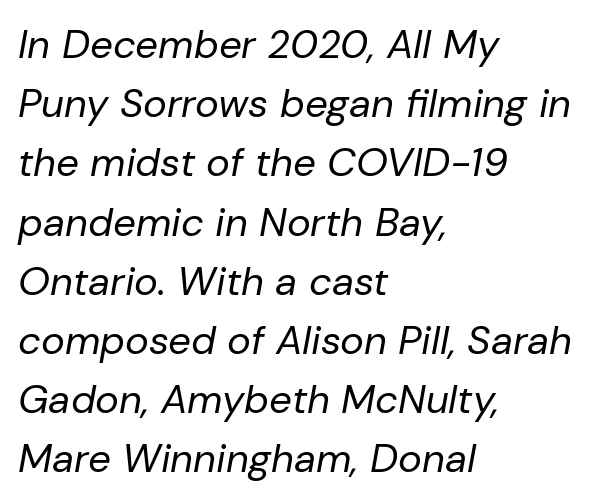
The image shows 40 px regular-weight type, italic (leaning right); set left-aligned, normal line spacing (1.48x), normal letter spacing, not underlined; low stroke contrast and a medium x-height.
